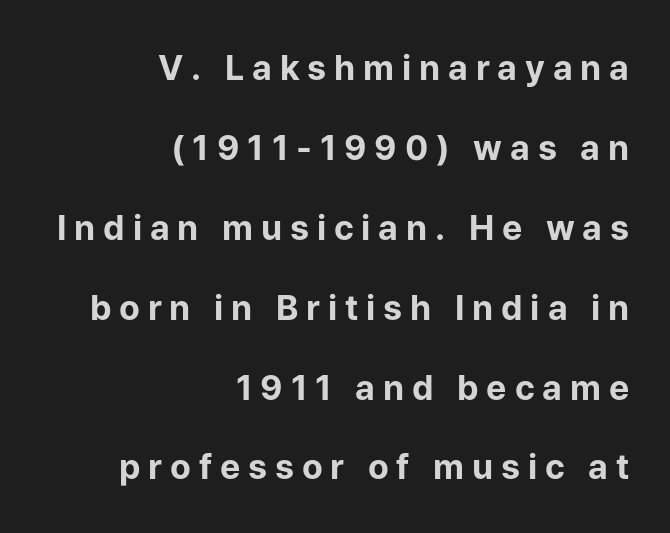
Q: Is the text bold? A: Yes.
Q: Is the text italic (slanted)? A: No, it is upright.
Q: Is the typeface a serif or a sans-serif typeface? A: Sans-serif.
Q: Is the text underlined? A: No.
Q: How is the paragraph aligned? A: Right-aligned.
Q: Is the spacing between letters normal or unusually wide? A: Unusually wide.
Q: Is the spacing between lines tight, normal or loose? A: Loose.
Q: Width (condensed, normal, or wide)? A: Normal.
Q: Stroke contrast? A: Low.
Q: x-height? A: Medium.
Q: Monospaced? A: No.
